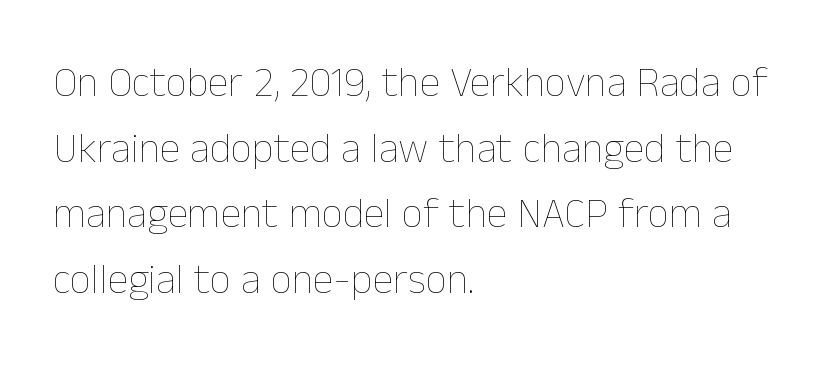
Q: Is the text bold? A: No.
Q: Is the text italic (slanted)? A: No, it is upright.
Q: Is the text underlined? A: No.
Q: How is the paragraph aligned? A: Left-aligned.
Q: Is the spacing between letters normal or unusually wide? A: Normal.
Q: Is the spacing between lines tight, normal or loose? A: Normal.
Q: Width (condensed, normal, or wide)? A: Normal.
Q: Stroke contrast? A: Low.
Q: x-height? A: Medium.
Q: Monospaced? A: No.
